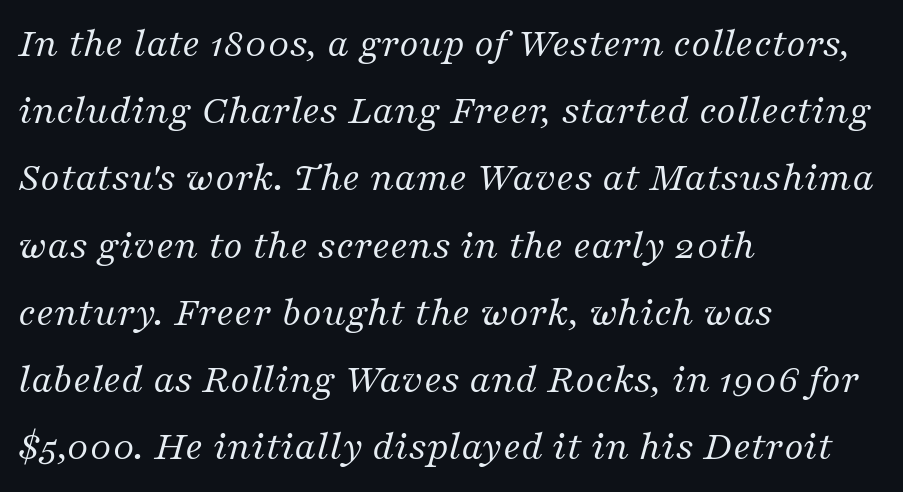
The image shows 42 px regular-weight serif type, italic (leaning right); set left-aligned, normal line spacing (1.6x), normal letter spacing, not underlined; medium stroke contrast and a medium x-height.
